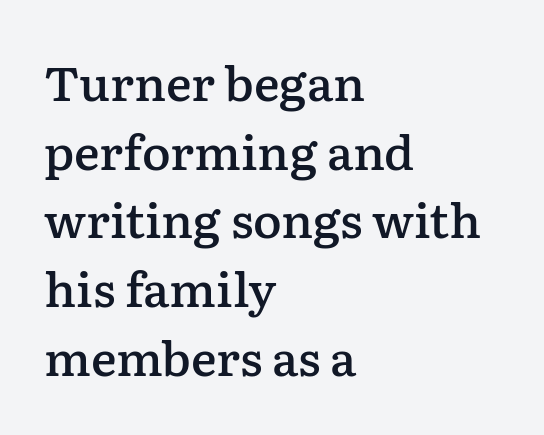
The image shows 48 px semibold serif type, upright; set left-aligned, normal line spacing (1.43x), normal letter spacing, not underlined; low stroke contrast and a medium x-height.
